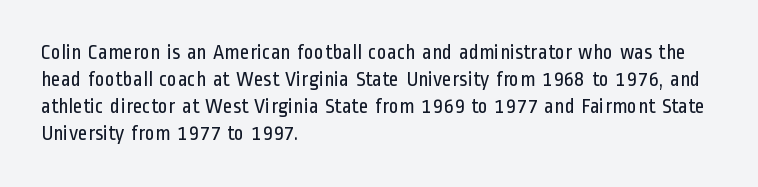
The image shows 21 px text type, upright; set left-aligned, normal line spacing (1.29x), normal letter spacing, not underlined.
